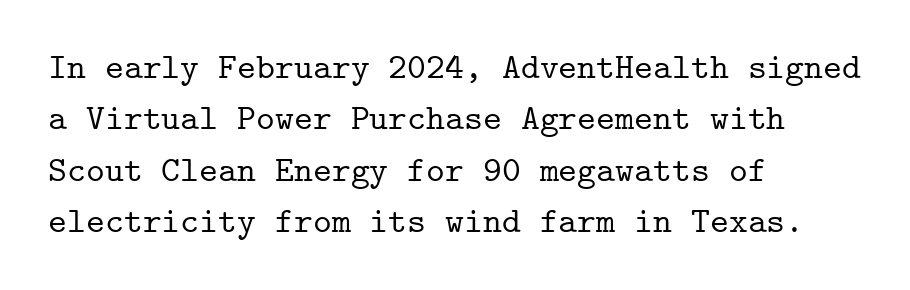
Q: Is the text italic (slanted)? A: No, it is upright.
Q: Is the typeface a serif or a sans-serif typeface? A: Serif.
Q: Is the text underlined? A: No.
Q: How is the paragraph aligned? A: Left-aligned.
Q: Is the spacing between letters normal or unusually wide? A: Normal.
Q: Is the spacing between lines tight, normal or loose? A: Normal.
Q: Width (condensed, normal, or wide)? A: Normal.
Q: Stroke contrast? A: Low.
Q: x-height? A: Medium.
Q: Monospaced? A: Yes.
